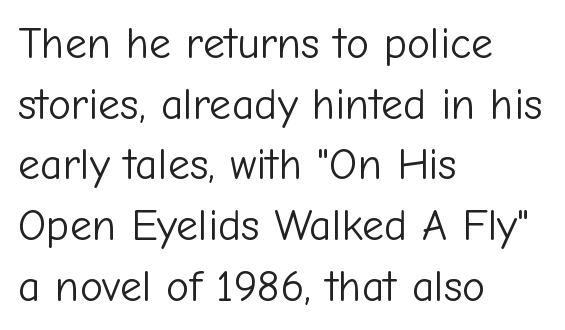
Horizontal alignment here is leftward, the default for most running prose. To sum up the face: it is a sans, with no serifs. The face looks like a standard text weight, possibly lighter. This rendering leaves character spacing at its baseline value. Character widths vary here, with narrow letters taking less room than wide ones.
